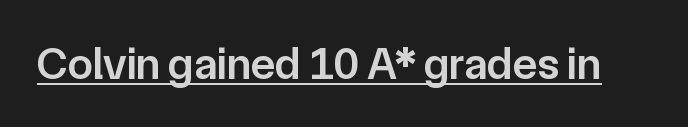
Q: Is the text bold? A: Semi-bold.
Q: Is the text italic (slanted)? A: No, it is upright.
Q: Is the typeface a serif or a sans-serif typeface? A: Sans-serif.
Q: Is the text underlined? A: Yes.
Q: Is the spacing between letters normal or unusually wide? A: Normal.
Q: Width (condensed, normal, or wide)? A: Normal.
Q: Stroke contrast? A: Low.
Q: x-height? A: Medium.
Q: Monospaced? A: No.
